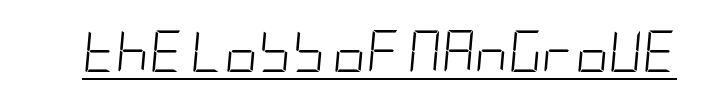
Q: Is the text bold? A: No.
Q: Is the text italic (slanted)? A: Yes, it leans right by about 5 degrees.
Q: Is the text underlined? A: Yes.
Q: Is the spacing between letters normal or unusually wide? A: Normal.
Q: Width (condensed, normal, or wide)? A: Condensed.
Q: Stroke contrast? A: Low.
Q: x-height? A: Large.
